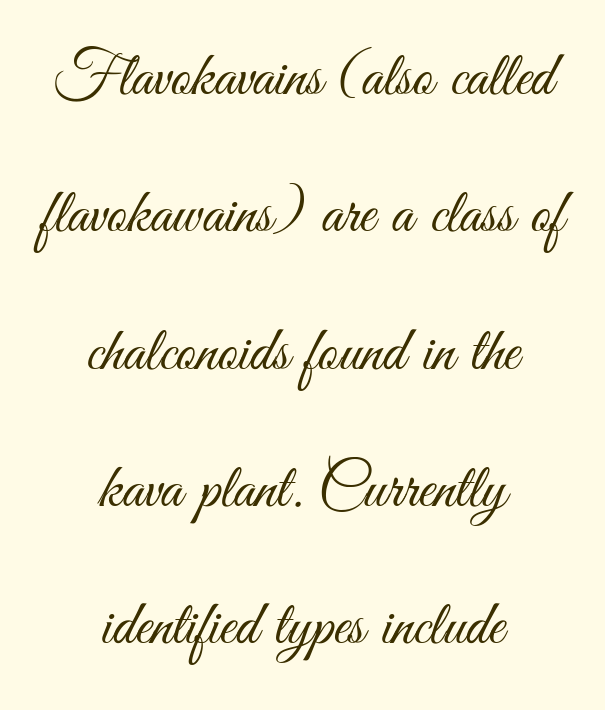
{"serif": "no", "bold": "no", "weight": "light", "width": "condensed", "stroke_contrast": "medium", "x_height": "small", "monospaced": "no", "underline": "no", "align": "center", "line_spacing": "loose", "line_spacing_ratio": 2.18, "letter_spacing": "normal", "letter_spacing_em": 0.0, "glyph_px": 63}
